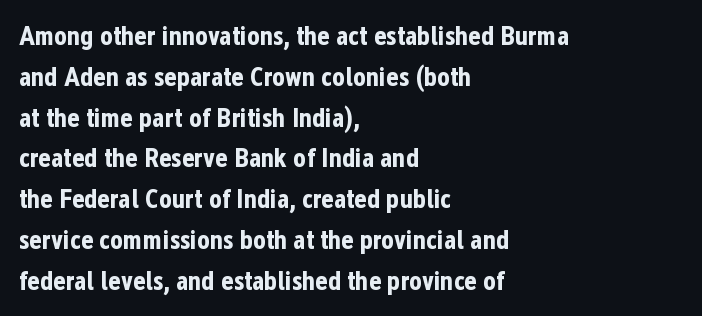
This is the regular roman posture of the typeface. Regarding leading, the lines here are spaced in the standard way. Heft: maximum for text — a bold. The specimen omits any rule beneath the text block's lines.
